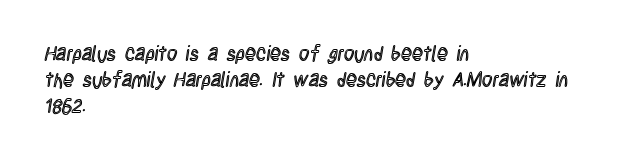
The image shows 20 px text type; set left-aligned, normal line spacing (1.3x), normal letter spacing, not underlined.
